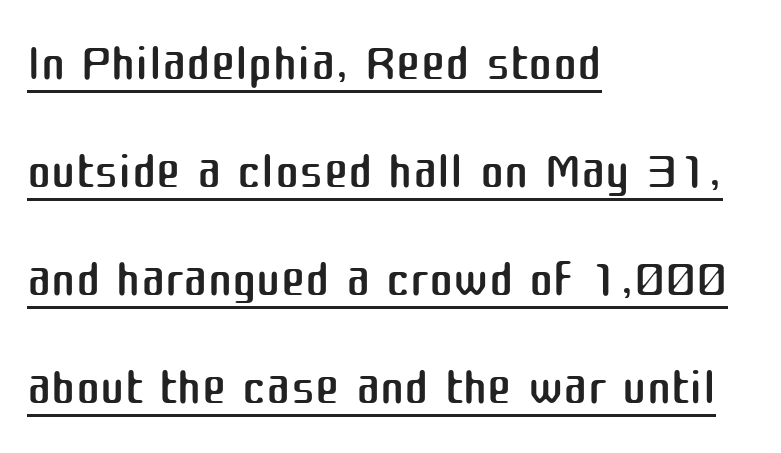
The image shows 73 px regular-weight sans-serif type, upright; set left-aligned, normal line spacing (1.48x), normal letter spacing, underlined; medium stroke contrast and a medium x-height.
